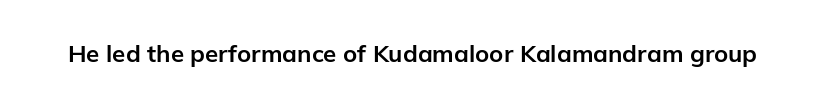
{"italic": "no", "bold": "yes", "underline": "no", "letter_spacing": "normal", "letter_spacing_em": 0.0, "glyph_px": 24}
